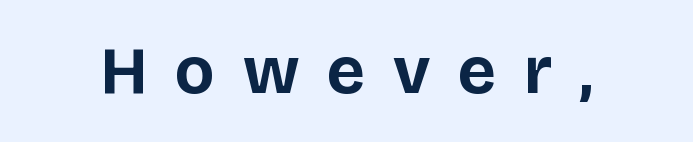
Just letters on the line, the space beneath them empty. Italic: no, the glyphs are upright roman. The passage shown is typed in a proportional face where columns would drift. I'd describe the lettering as bold — thick and assertive.
